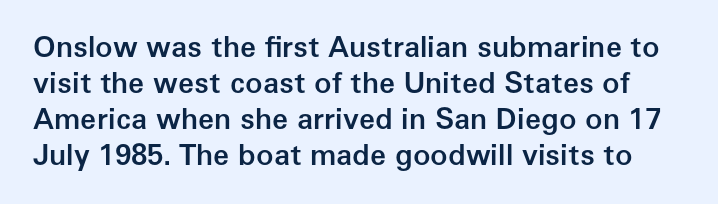
{"serif": "no", "italic": "no", "bold": "semi", "weight": "semibold", "width": "normal", "stroke_contrast": "low", "x_height": "medium", "monospaced": "no", "underline": "no", "line_spacing_ratio": 1.24, "letter_spacing": "normal", "letter_spacing_em": 0.0, "glyph_px": 29}
